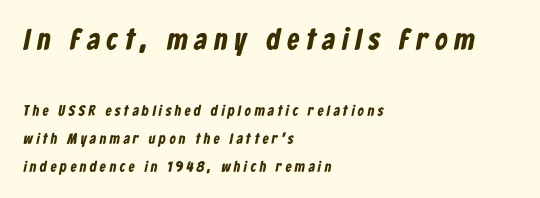
Someone cranked the tracking dial way up on this one. Type size steps down from the first block to the second. Words float on clear page, feet unadorned. The lines in this sample share a left origin and differ only in where they stop. Check where the strokes stop: nothing finishes them off — pure sans.
